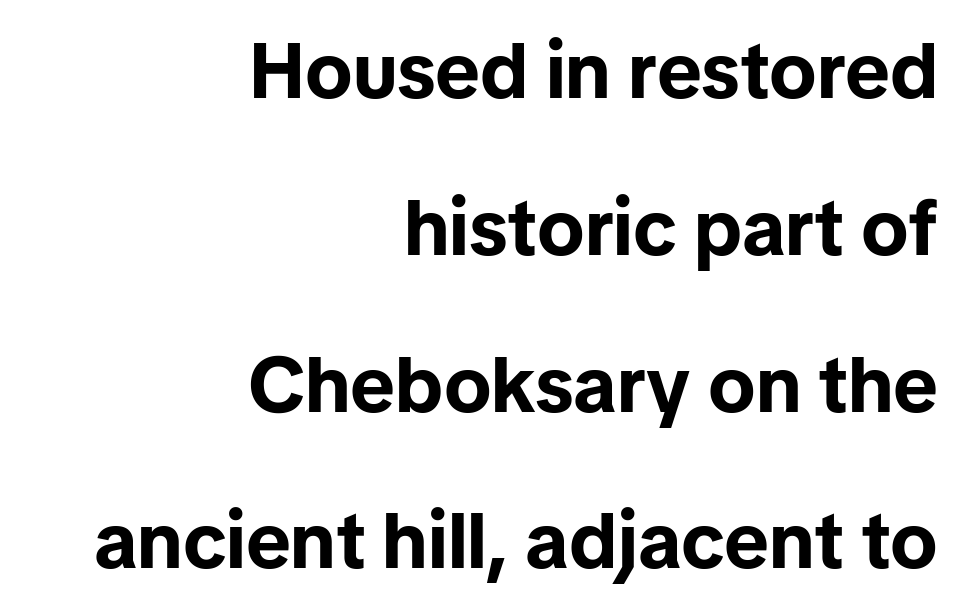
{"serif": "no", "italic": "no", "bold": "yes", "weight": "bold", "width": "normal", "stroke_contrast": "low", "x_height": "medium", "monospaced": "no", "underline": "no", "align": "right", "line_spacing": "loose", "line_spacing_ratio": 2.01, "letter_spacing": "normal", "letter_spacing_em": 0.0, "glyph_px": 78}
